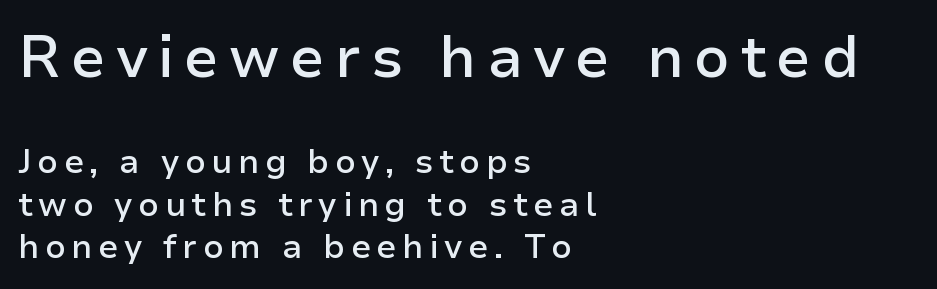
{"serif": "no", "italic": "no", "bold": "semi", "weight": "semibold", "width": "normal", "stroke_contrast": "low", "x_height": "medium", "monospaced": "no", "underline": "no", "align": "left", "line_spacing": "normal", "line_spacing_ratio": 1.29, "larger_block": "first", "size_ratio": 1.76, "glyph_px": 58}
